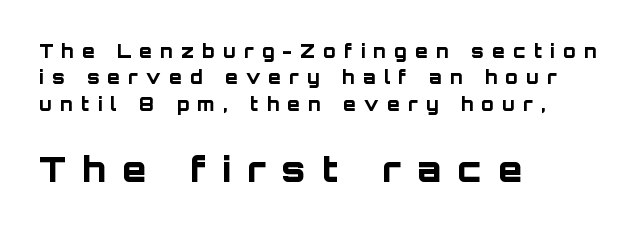
Q: Is the text bold? A: Yes.
Q: Is the text italic (slanted)? A: No, it is upright.
Q: Is the typeface a serif or a sans-serif typeface? A: Sans-serif.
Q: Is the text underlined? A: No.
Q: How is the paragraph aligned? A: Left-aligned.
Q: Is the spacing between letters normal or unusually wide? A: Unusually wide.
Q: Is the spacing between lines tight, normal or loose? A: Normal.
Q: Which block of text is set in a larger size, the first (top) or the second (bottom)? A: The second (bottom) one.
Q: Width (condensed, normal, or wide)? A: Normal.
Q: Stroke contrast? A: Low.
Q: x-height? A: Large.
Q: Monospaced? A: No.
